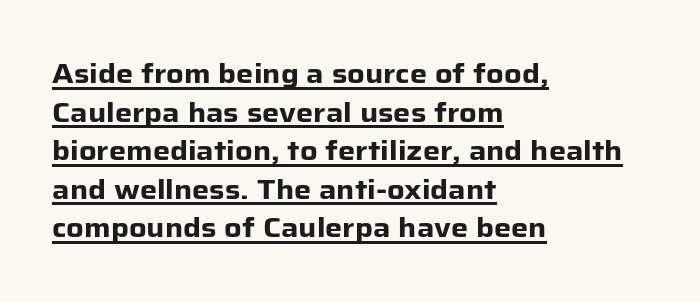
The lettering holds an erect, upright posture throughout. The tracking reads as untouched default to a designer's eye. What decoration does the sample have? An underline. This block has exactly the height ordinary leading produces. A full-strength bold gives these letters their thick strokes.
